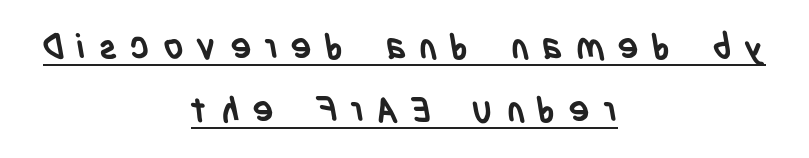
Here the designer chose a conventional face with non-uniform glyph widths. These characters rest on top of a visible drawn line. Stroke terminals: plain, sans-serif. Tracking value appears strongly positive — letters spread wide. In terms of weight, the rendering is a true, heavy bold. Does the copy run flush right? No — it is centered line by line.
